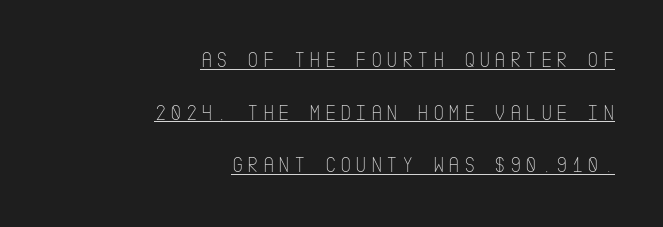
The image shows 22 px text type, upright; set right-aligned, loose line spacing (2.39x), underlined.
